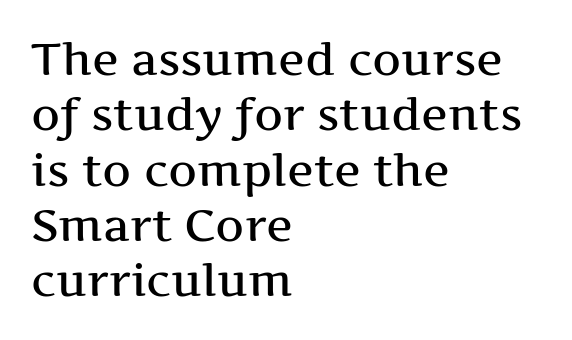
{"serif": "yes", "italic": "no", "width": "wide", "stroke_contrast": "medium", "x_height": "medium", "monospaced": "no", "underline": "no", "align": "left", "line_spacing_ratio": 1.23, "letter_spacing": "normal", "letter_spacing_em": 0.0, "glyph_px": 45}
